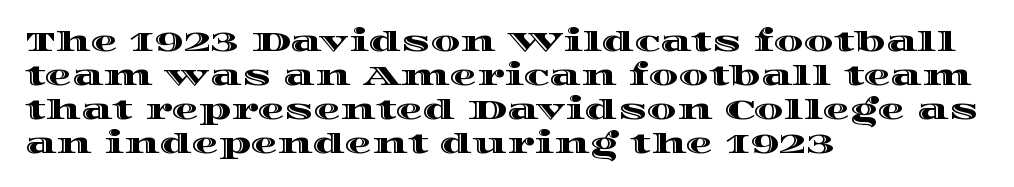
Q: Is the text italic (slanted)? A: No, it is upright.
Q: Is the text underlined? A: No.
Q: How is the paragraph aligned? A: Left-aligned.
Q: Is the spacing between letters normal or unusually wide? A: Normal.
Q: Is the spacing between lines tight, normal or loose? A: Normal.
